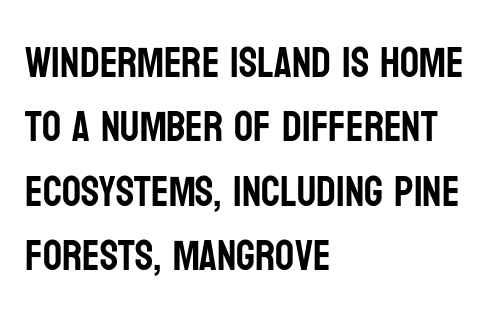
The image shows 42 px condensed sans-serif type, upright; set left-aligned, normal line spacing (1.53x), normal letter spacing, not underlined; low stroke contrast and a large x-height.
